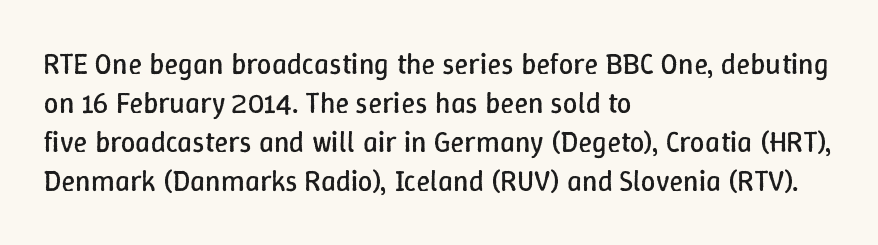
{"italic": "no", "bold": "no", "weight": "regular", "width": "normal", "stroke_contrast": "low", "x_height": "medium", "monospaced": "no", "underline": "no", "align": "left", "line_spacing": "normal", "line_spacing_ratio": 1.34, "letter_spacing": "normal", "letter_spacing_em": 0.0, "glyph_px": 29}
